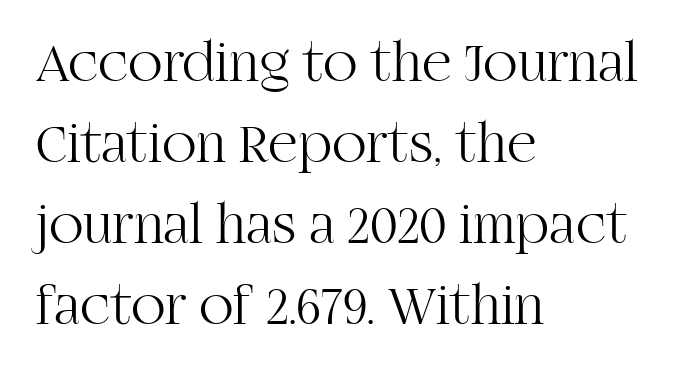
{"serif": "yes", "italic": "no", "bold": "no", "weight": "light", "width": "normal", "stroke_contrast": "high", "x_height": "large", "monospaced": "no", "underline": "no", "align": "left", "line_spacing": "normal", "line_spacing_ratio": 1.42, "letter_spacing": "normal", "letter_spacing_em": 0.0, "glyph_px": 57}
